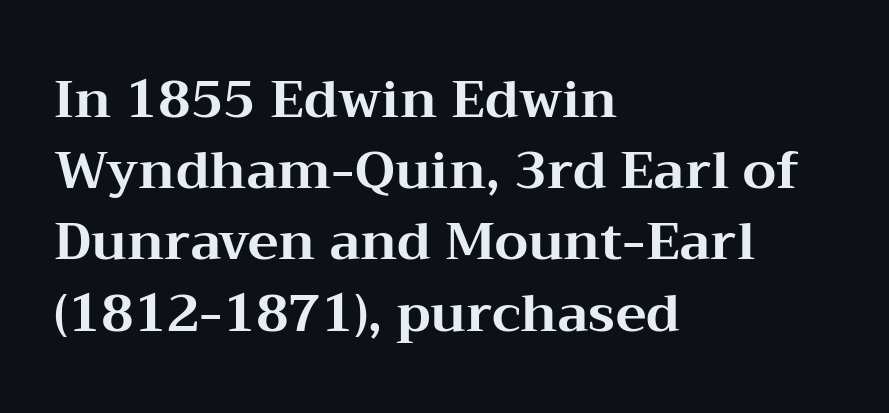
Q: Is the text bold? A: Yes.
Q: Is the text italic (slanted)? A: No, it is upright.
Q: Is the typeface a serif or a sans-serif typeface? A: Serif.
Q: Is the text underlined? A: No.
Q: How is the paragraph aligned? A: Left-aligned.
Q: Is the spacing between letters normal or unusually wide? A: Normal.
Q: Is the spacing between lines tight, normal or loose? A: Normal.
Q: Width (condensed, normal, or wide)? A: Wide.
Q: Stroke contrast? A: Medium.
Q: x-height? A: Medium.
Q: Monospaced? A: No.
